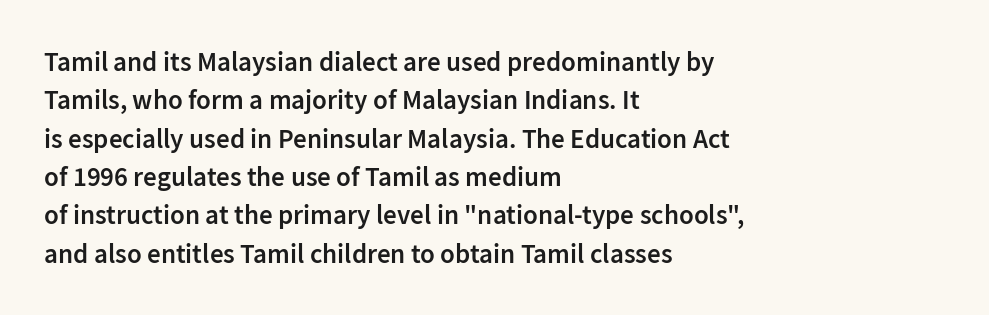
The lines in this sample share a left origin and differ only in where they stop. Does the leading feel generous? No, just average. Bare-footed words on every line. These lines were composed using upright roman letters.
